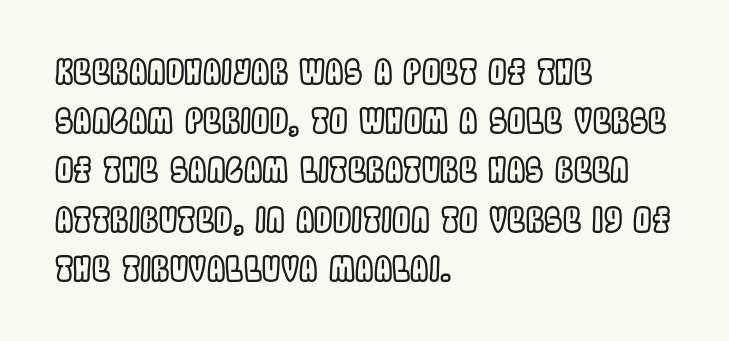
Rendered with straight, roman letterforms. Beneath every word, the page is bare. Does the copy run flush right? No — it runs flush left. Here the designer chose a conventional face with non-uniform glyph widths.
